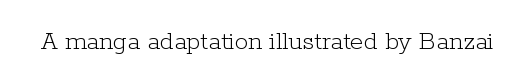
Q: Is the text bold? A: No.
Q: Is the text italic (slanted)? A: No, it is upright.
Q: Is the text underlined? A: No.
Q: Is the spacing between letters normal or unusually wide? A: Normal.
